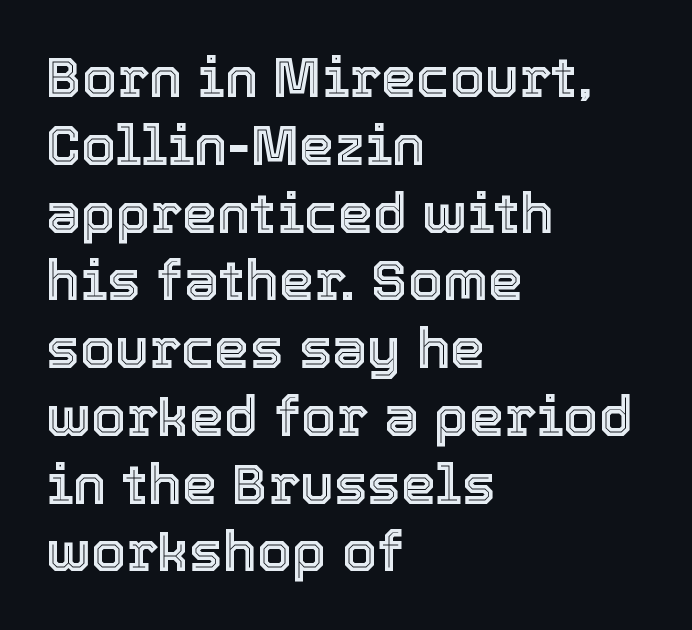
The image shows 56 px text type, upright; set left-aligned, line spacing 1.21x, normal letter spacing, not underlined; a medium x-height.
